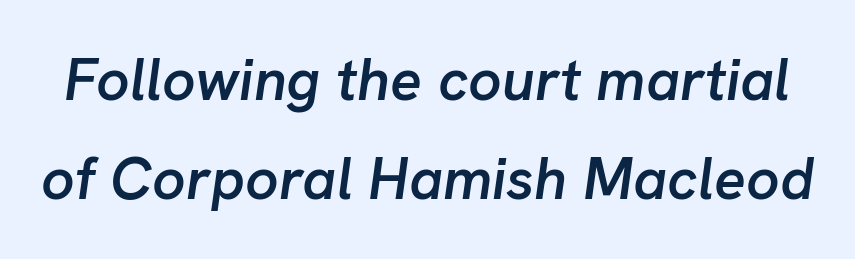
Q: Is the text bold? A: Semi-bold.
Q: Is the text italic (slanted)? A: Yes, it leans right by about 8 degrees.
Q: Is the text underlined? A: No.
Q: Is the spacing between letters normal or unusually wide? A: Normal.
Q: Is the spacing between lines tight, normal or loose? A: Normal.
Q: Width (condensed, normal, or wide)? A: Normal.
Q: Stroke contrast? A: Low.
Q: x-height? A: Medium.
Q: Monospaced? A: No.
